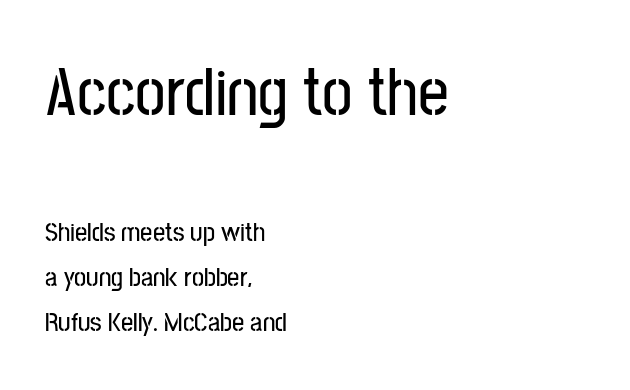
Q: Is the text italic (slanted)? A: No, it is upright.
Q: Is the typeface a serif or a sans-serif typeface? A: Sans-serif.
Q: Is the text underlined? A: No.
Q: How is the paragraph aligned? A: Left-aligned.
Q: Is the spacing between letters normal or unusually wide? A: Normal.
Q: Is the spacing between lines tight, normal or loose? A: Normal.
Q: Which block of text is set in a larger size, the first (top) or the second (bottom)? A: The first (top) one.
Q: Width (condensed, normal, or wide)? A: Condensed.
Q: Stroke contrast? A: Low.
Q: x-height? A: Medium.
Q: Monospaced? A: No.
